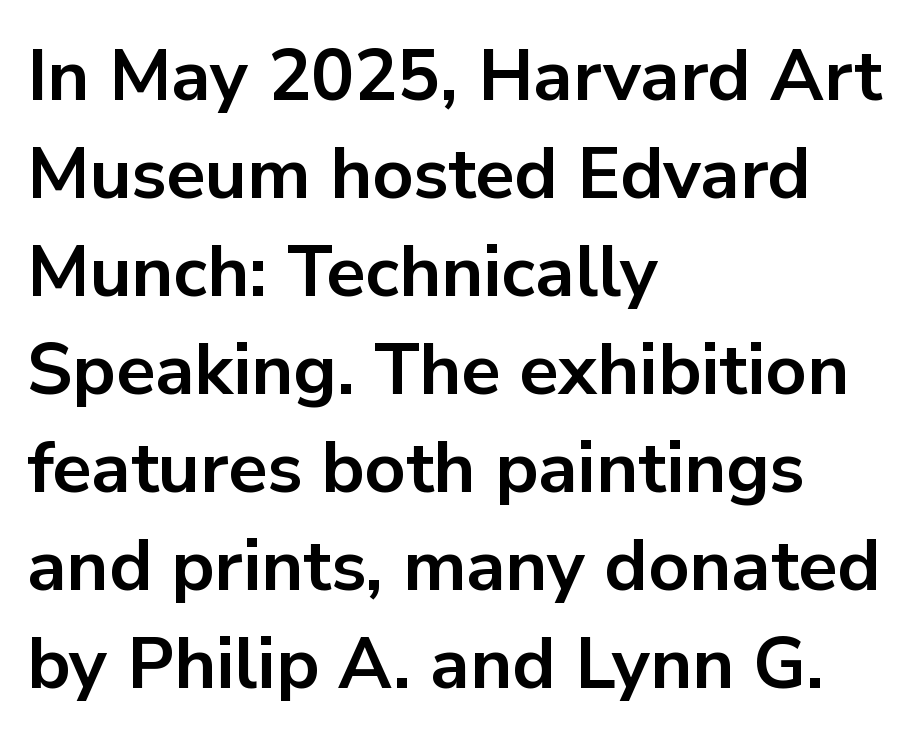
Q: Is the text bold? A: Yes.
Q: Is the text italic (slanted)? A: No, it is upright.
Q: Is the typeface a serif or a sans-serif typeface? A: Sans-serif.
Q: Is the text underlined? A: No.
Q: How is the paragraph aligned? A: Left-aligned.
Q: Is the spacing between letters normal or unusually wide? A: Normal.
Q: Is the spacing between lines tight, normal or loose? A: Normal.
Q: Width (condensed, normal, or wide)? A: Normal.
Q: Stroke contrast? A: Low.
Q: x-height? A: Medium.
Q: Monospaced? A: No.
